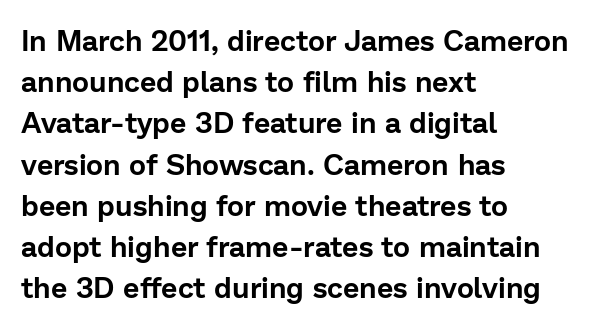
In terms of letterspacing, this is plain default setting. Each line starts at the same left margin while the right side varies. Nope, no serifs anywhere on these letters. The block of text has a typical density, with ordinary space between rows.
